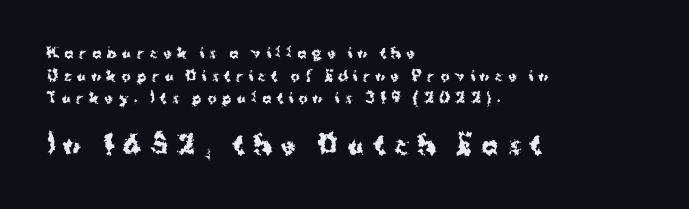
The image shows 25 px bold type, upright; set left-aligned, normal line spacing (1.62x), unusually wide letter spacing (+0.37 em), not underlined; the second (bottom) block is 1.79x larger.
